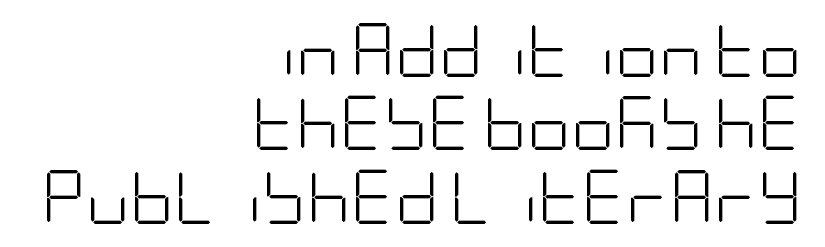
The image shows 54 px light, condensed sans-serif type, upright; set right-aligned, normal line spacing (1.36x), normal letter spacing, not underlined; low stroke contrast and a large x-height.
